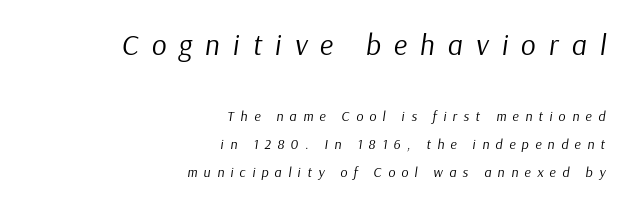
Q: Is the text bold? A: No.
Q: Is the text italic (slanted)? A: Yes, it leans right by about 9 degrees.
Q: Is the text underlined? A: No.
Q: How is the paragraph aligned? A: Right-aligned.
Q: Is the spacing between letters normal or unusually wide? A: Unusually wide.
Q: Is the spacing between lines tight, normal or loose? A: Loose.
Q: Which block of text is set in a larger size, the first (top) or the second (bottom)? A: The first (top) one.
Q: Width (condensed, normal, or wide)? A: Normal.
Q: Stroke contrast? A: Low.
Q: x-height? A: Medium.
Q: Monospaced? A: No.
